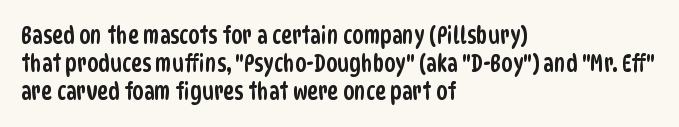
The image shows 23 px text type; set left-aligned, line spacing 1.21x, normal letter spacing, not underlined.
